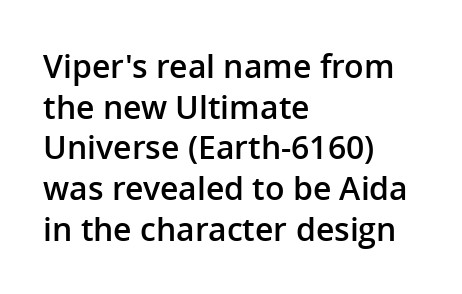
The letterforms sit shoulder to shoulder at normal distance. Every stem runs plumb, perpendicular to the baseline. Lines of text with bare space underneath. Vertical spacing — default.
